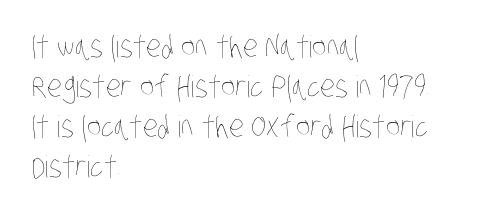
{"bold": "no", "weight": "thin", "width": "condensed", "stroke_contrast": "low", "x_height": "large", "monospaced": "no", "underline": "no", "align": "left", "line_spacing": "normal", "line_spacing_ratio": 1.33, "letter_spacing": "normal", "letter_spacing_em": 0.0, "glyph_px": 30}
